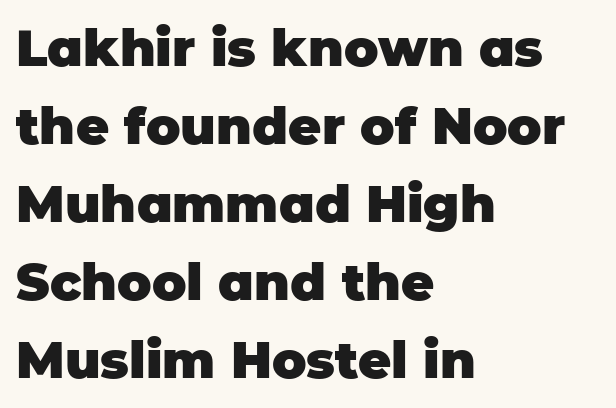
The image shows 51 px heavy sans-serif type, upright; set left-aligned, normal line spacing (1.53x), normal letter spacing, not underlined; low stroke contrast and a large x-height.
